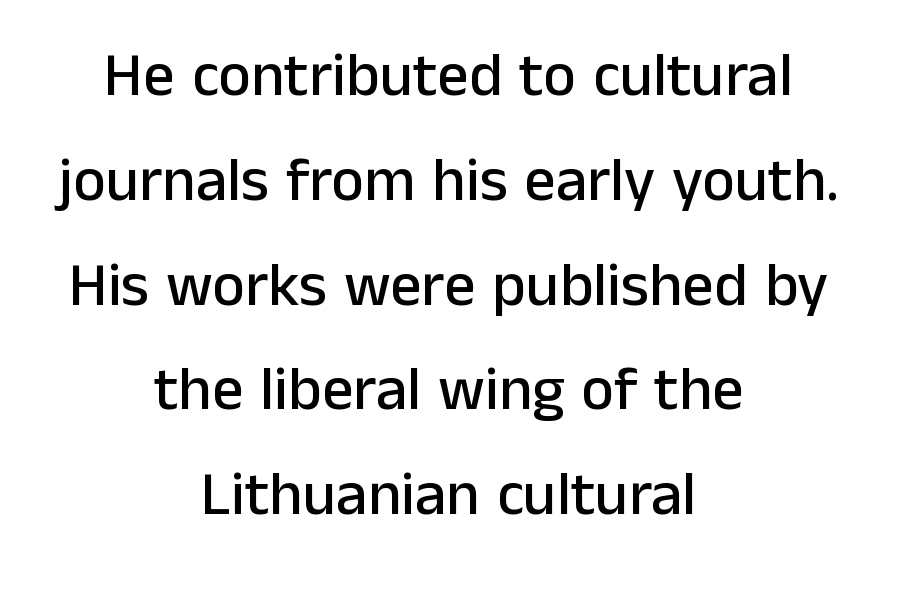
{"serif": "no", "italic": "no", "width": "normal", "stroke_contrast": "low", "x_height": "medium", "monospaced": "no", "underline": "no", "align": "center", "line_spacing": "normal", "line_spacing_ratio": 1.69, "letter_spacing": "normal", "letter_spacing_em": 0.0, "glyph_px": 62}
